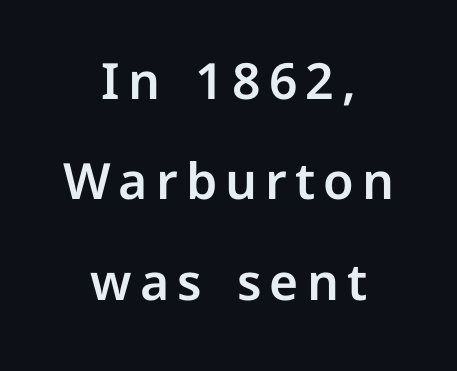
You can tell from the bare stems that sans-serif type was used. It's the straight-up-and-down kind of type. Beneath every word, the page is bare. The block of text is sparse from top to bottom, with ample space between rows.
